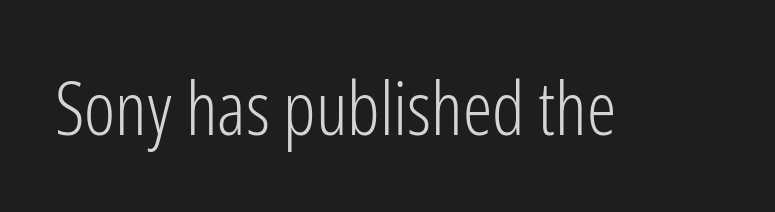
The image shows 74 px light, condensed sans-serif type, upright; set normal letter spacing, not underlined; low stroke contrast and a medium x-height.
